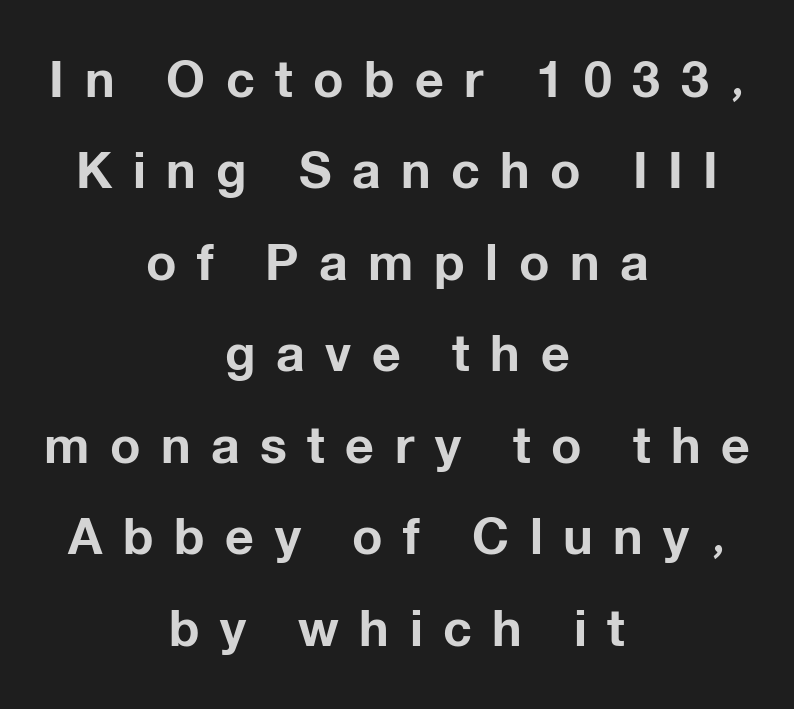
The image shows 50 px bold sans-serif type, upright; set centered, line spacing 1.83x, unusually wide letter spacing (+0.41 em), not underlined; low stroke contrast and a medium x-height.
